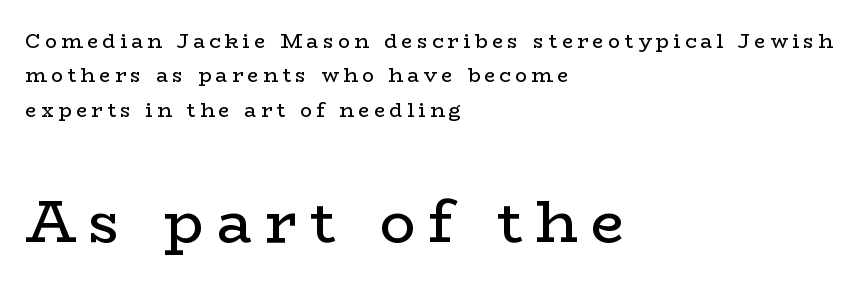
Q: Is the text bold? A: No.
Q: Is the text italic (slanted)? A: No, it is upright.
Q: Is the typeface a serif or a sans-serif typeface? A: Serif.
Q: Is the text underlined? A: No.
Q: How is the paragraph aligned? A: Left-aligned.
Q: Is the spacing between letters normal or unusually wide? A: Unusually wide.
Q: Which block of text is set in a larger size, the first (top) or the second (bottom)? A: The second (bottom) one.
Q: Width (condensed, normal, or wide)? A: Wide.
Q: Stroke contrast? A: Low.
Q: x-height? A: Medium.
Q: Monospaced? A: No.
